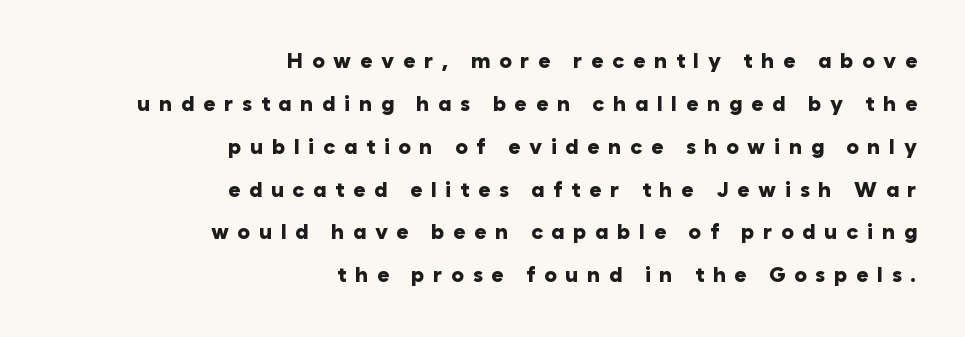
These lines stack with their right ends in a neat column. Is the letter spacing exaggerated? Yes — the characters are pushed far apart. Plain, unruled lines of type. Leading is clearly above the norm, producing a sparse column. What weight is shown? A full bold with thick strokes. Posture: vertical.
